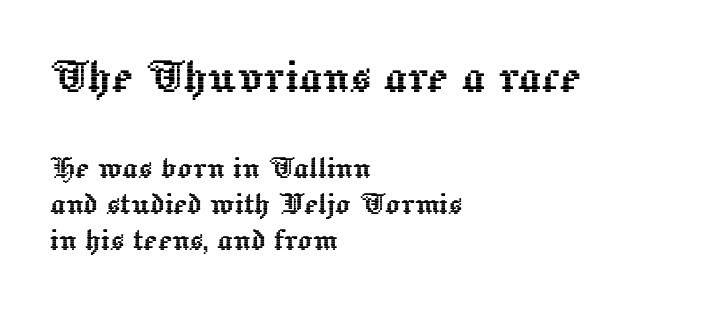
Q: Is the text italic (slanted)? A: No, it is upright.
Q: Is the text underlined? A: No.
Q: How is the paragraph aligned? A: Left-aligned.
Q: Is the spacing between letters normal or unusually wide? A: Normal.
Q: Is the spacing between lines tight, normal or loose? A: Tight.
Q: Which block of text is set in a larger size, the first (top) or the second (bottom)? A: The first (top) one.
Q: Width (condensed, normal, or wide)? A: Normal.
Q: x-height? A: Medium.
Q: Monospaced? A: No.
